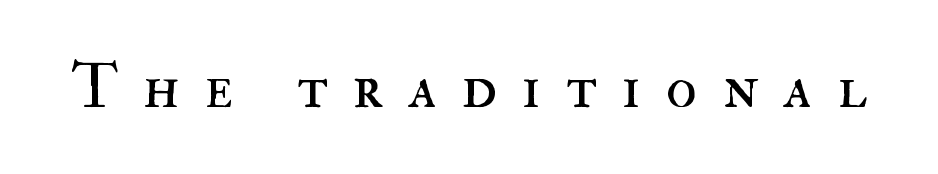
The image shows 63 px regular-weight type, upright; set unusually wide letter spacing (+0.4 em), not underlined; high stroke contrast and a small x-height.
